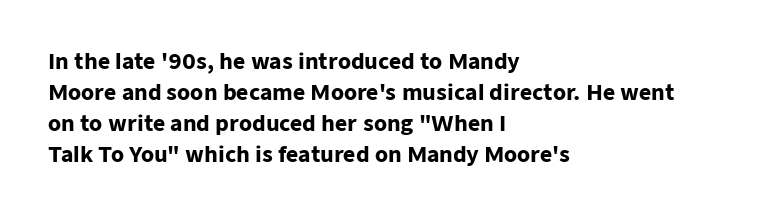
These lines keep a tight, regular rhythm from letter to letter. The typesetting leans heavy: a genuine bold. Line beginnings align vertically; line endings do not. If you drew a line through each stem, it would be perfectly vertical. Letters rest on an invisible, unmarked baseline.
